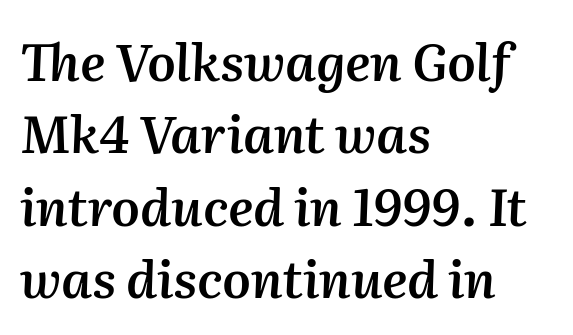
Do the characters align in a grid? No, the font is proportional. In terms of leading, this rendering sits right in the middle. Glyph-to-glyph distance matches everyday printed text. Visually the block forms a straight wall on the left and a jagged coastline on the right.
